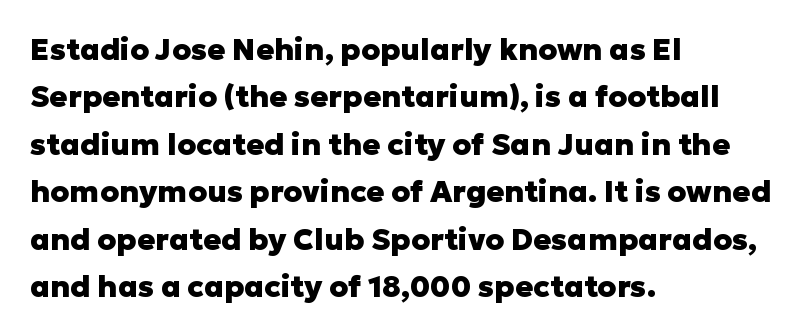
Q: Is the text bold? A: Yes.
Q: Is the text italic (slanted)? A: No, it is upright.
Q: Is the typeface a serif or a sans-serif typeface? A: Sans-serif.
Q: Is the text underlined? A: No.
Q: How is the paragraph aligned? A: Left-aligned.
Q: Is the spacing between letters normal or unusually wide? A: Normal.
Q: Is the spacing between lines tight, normal or loose? A: Normal.
Q: Width (condensed, normal, or wide)? A: Normal.
Q: Stroke contrast? A: Low.
Q: x-height? A: Medium.
Q: Monospaced? A: No.
